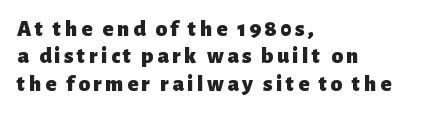
Students, this is bold: see how much ink each stroke carries. Characters remain perfectly vertical along every line. These lines are set flush left with a ragged right edge. Descenders hang freely into open space.
